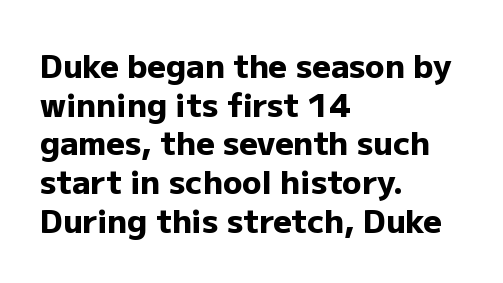
The image shows 32 px heavy sans-serif type, upright; set left-aligned, line spacing 1.21x, normal letter spacing, not underlined; low stroke contrast and a medium x-height.
